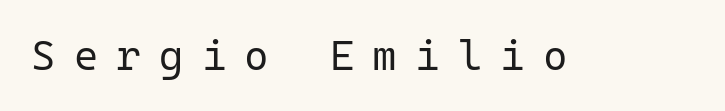
The image shows 42 px regular-weight sans-serif type, upright, monospaced; set unusually wide letter spacing (+0.43 em), not underlined; low stroke contrast and a medium x-height.
